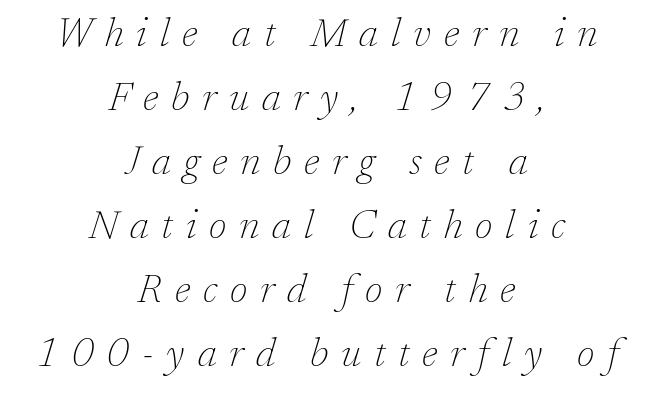
Compared with ordinary roman type, these characters are visibly tilted. The face used here is rendered with a markedly widened letterfit. Varying glyph widths throughout — classic text-font behaviour. Normally led — the rows are evenly, conventionally spaced.
